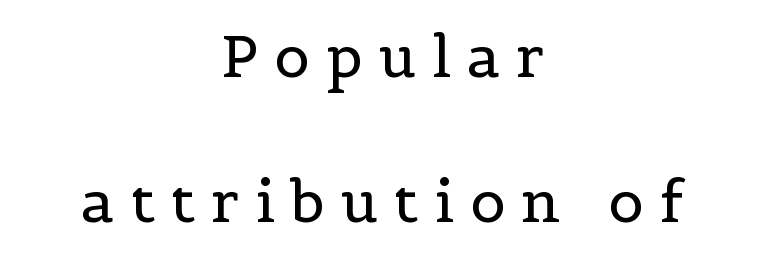
Note the varied advance widths — an 'i' is clearly narrower than an 'm'. Check the space under the baseline: it is left empty. Line spacing here is loose. No italicization has been applied; the sample stays upright. The passage shown is not bold in any degree. A student would call this center alignment; a typographer would say set centered.
